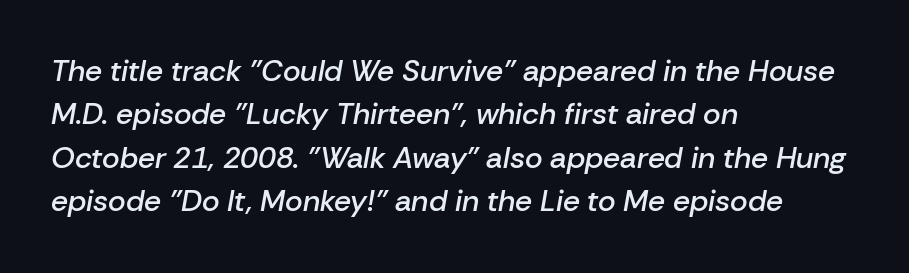
The image shows 30 px semibold type, italic (leaning right); set left-aligned, normal line spacing (1.45x), normal letter spacing, not underlined; low stroke contrast and a medium x-height.
